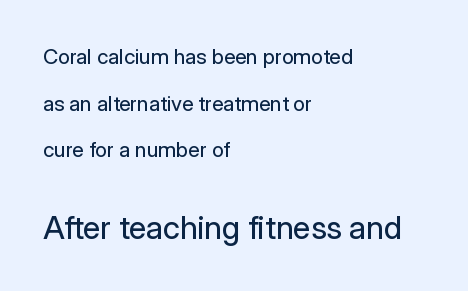
{"serif": "no", "italic": "no", "bold": "no", "weight": "regular", "width": "normal", "stroke_contrast": "low", "x_height": "medium", "monospaced": "no", "underline": "no", "align": "left", "line_spacing": "loose", "line_spacing_ratio": 2.22, "letter_spacing": "normal", "letter_spacing_em": 0.0, "larger_block": "second", "size_ratio": 1.52, "glyph_px": 32}
